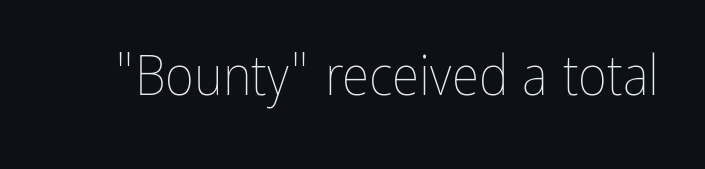
The image shows 56 px thin, condensed type, upright; set normal letter spacing, not underlined; low stroke contrast and a medium x-height.
